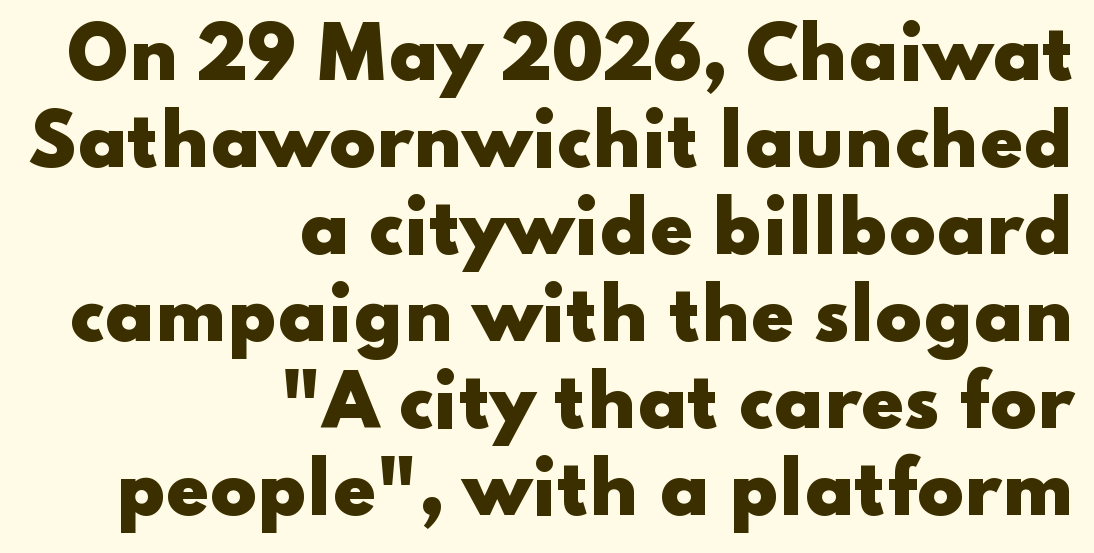
Q: Is the text bold? A: Yes.
Q: Is the text italic (slanted)? A: No, it is upright.
Q: Is the typeface a serif or a sans-serif typeface? A: Sans-serif.
Q: Is the text underlined? A: No.
Q: How is the paragraph aligned? A: Right-aligned.
Q: Is the spacing between letters normal or unusually wide? A: Normal.
Q: Is the spacing between lines tight, normal or loose? A: Normal.
Q: Width (condensed, normal, or wide)? A: Wide.
Q: Stroke contrast? A: Low.
Q: x-height? A: Small.
Q: Monospaced? A: No.
